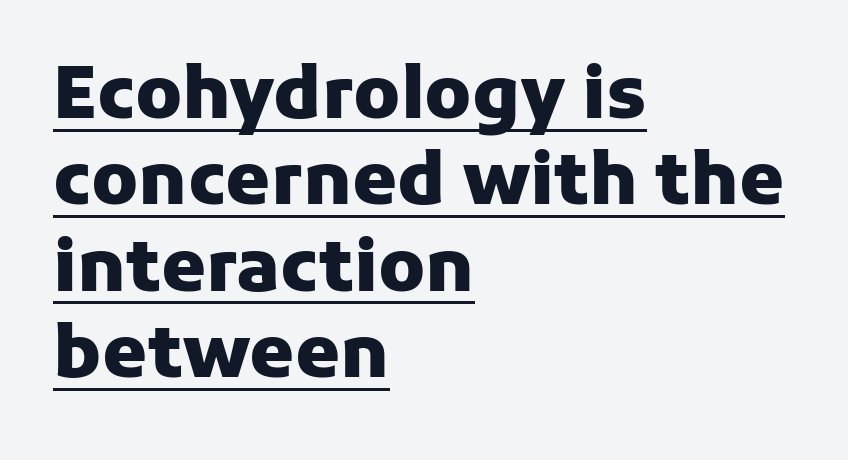
Q: Is the text bold? A: Yes.
Q: Is the text italic (slanted)? A: No, it is upright.
Q: Is the typeface a serif or a sans-serif typeface? A: Sans-serif.
Q: Is the text underlined? A: Yes.
Q: How is the paragraph aligned? A: Left-aligned.
Q: Is the spacing between letters normal or unusually wide? A: Normal.
Q: Width (condensed, normal, or wide)? A: Normal.
Q: Stroke contrast? A: Low.
Q: x-height? A: Medium.
Q: Monospaced? A: No.
